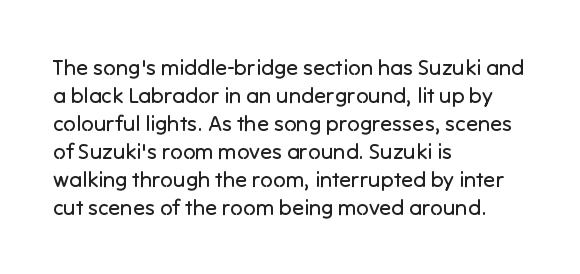
No extra ink here — the face is not bold. Students, observe: this is what conventionally led text looks like. Visually the block forms a straight wall on the left and a jagged coastline on the right. Clear beneath every line of the passage.
